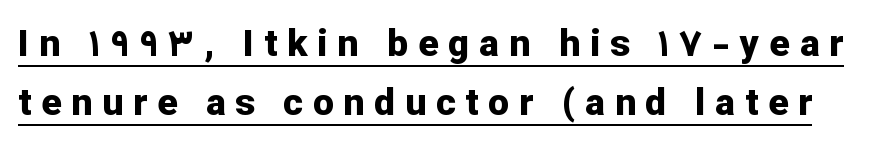
The face used here is proportionally spaced, like ordinary book or web type. Does a line run under the words? Yes, clearly. On the weight axis this lands at bold, roughly 700. The rendering shows plain stroke endings on the letterforms — a sans-serif design. The letters are spread apart with noticeably loose tracking. Vertically, the passage feels balanced, rows spaced as you'd expect.
